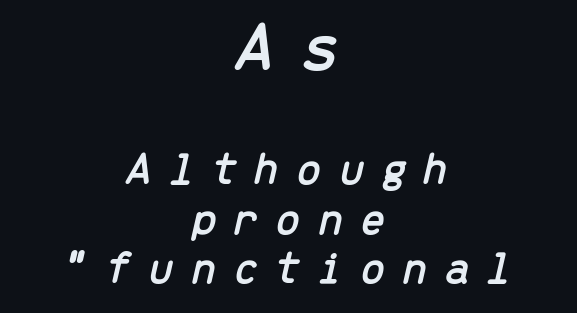
Q: Is the text italic (slanted)? A: Yes, it leans right by about 13 degrees.
Q: Is the text underlined? A: No.
Q: How is the paragraph aligned? A: Centered.
Q: Is the spacing between letters normal or unusually wide? A: Unusually wide.
Q: Is the spacing between lines tight, normal or loose? A: Tight.
Q: Which block of text is set in a larger size, the first (top) or the second (bottom)? A: The first (top) one.
Q: Width (condensed, normal, or wide)? A: Normal.
Q: Stroke contrast? A: Low.
Q: x-height? A: Medium.
Q: Monospaced? A: Yes.
